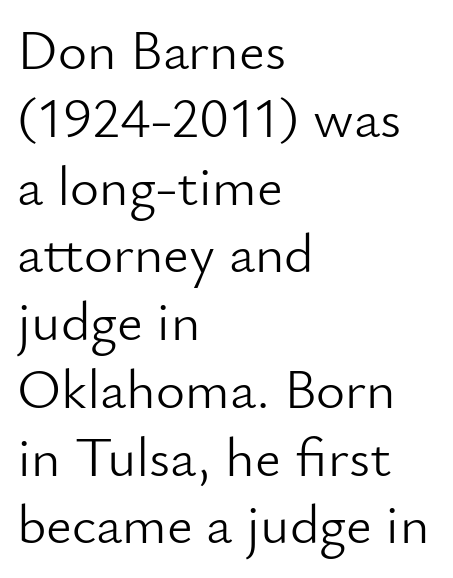
The font sits on the lighter half of the weight spectrum, regular included. Check under the words: just untouched page. Is the letter spacing exaggerated? No — it looks like the ordinary default. A student would call this left alignment; a typographer would say flush left, rag right.
